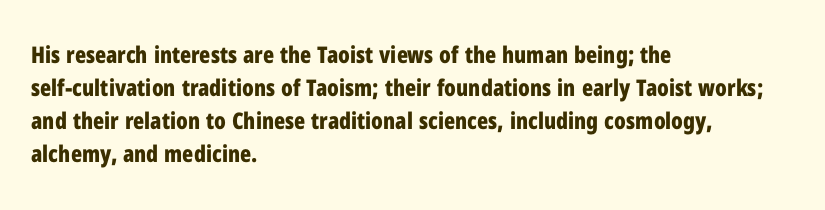
Q: Is the text bold? A: Yes.
Q: Is the text italic (slanted)? A: No, it is upright.
Q: Is the text underlined? A: No.
Q: How is the paragraph aligned? A: Left-aligned.
Q: Is the spacing between letters normal or unusually wide? A: Normal.
Q: Is the spacing between lines tight, normal or loose? A: Normal.
